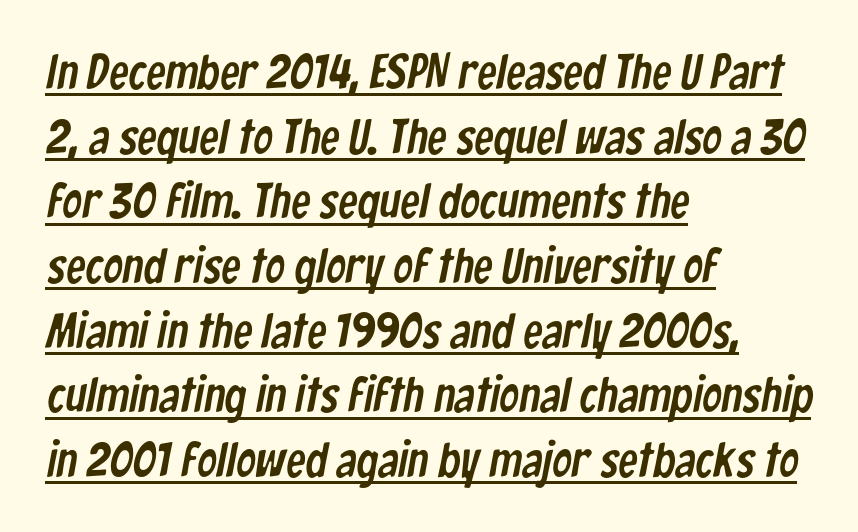
{"serif": "no", "width": "condensed", "stroke_contrast": "low", "x_height": "medium", "monospaced": "no", "underline": "yes", "align": "left", "line_spacing": "normal", "line_spacing_ratio": 1.32, "letter_spacing": "normal", "letter_spacing_em": 0.0, "glyph_px": 49}
